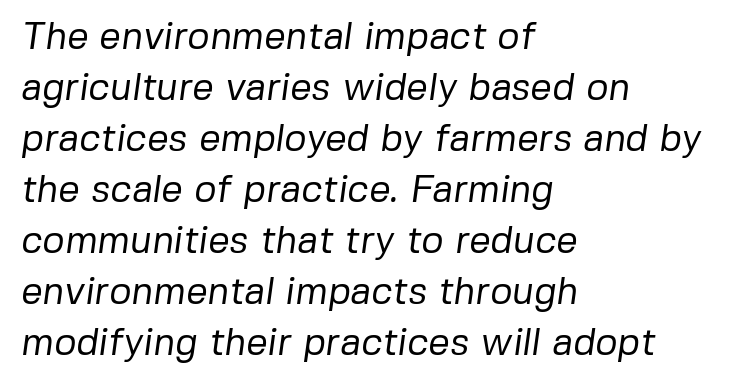
Q: Is the text bold? A: No.
Q: Is the typeface a serif or a sans-serif typeface? A: Sans-serif.
Q: Is the text underlined? A: No.
Q: How is the paragraph aligned? A: Left-aligned.
Q: Is the spacing between letters normal or unusually wide? A: Normal.
Q: Is the spacing between lines tight, normal or loose? A: Normal.
Q: Width (condensed, normal, or wide)? A: Normal.
Q: Stroke contrast? A: Low.
Q: x-height? A: Medium.
Q: Monospaced? A: No.
